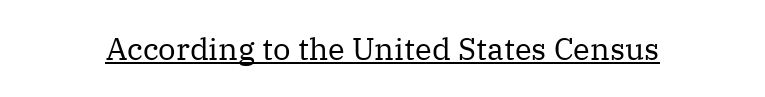
Q: Is the text bold? A: No.
Q: Is the text italic (slanted)? A: No, it is upright.
Q: Is the typeface a serif or a sans-serif typeface? A: Serif.
Q: Is the text underlined? A: Yes.
Q: Is the spacing between letters normal or unusually wide? A: Normal.
Q: Width (condensed, normal, or wide)? A: Normal.
Q: Stroke contrast? A: Medium.
Q: x-height? A: Medium.
Q: Monospaced? A: No.
